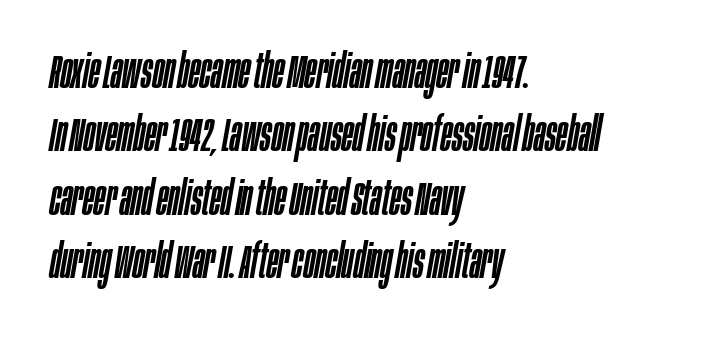
{"italic": "yes", "lean": "right", "slant_degrees": 10, "width": "condensed", "stroke_contrast": "low", "x_height": "large", "monospaced": "no", "underline": "no", "align": "left", "line_spacing": "normal", "line_spacing_ratio": 1.35, "letter_spacing": "normal", "letter_spacing_em": 0.0, "glyph_px": 47}
